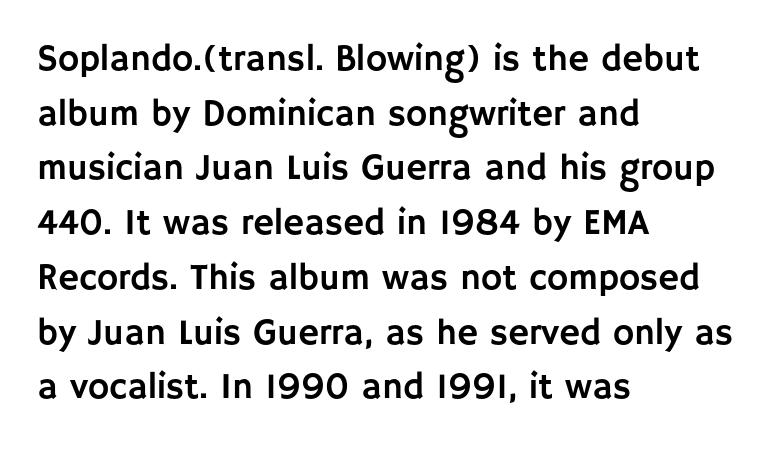
Leading: standard. When letters stand straight like this, we call the style roman or upright. There is no visible air inserted between adjacent glyphs. Each row of text sits above clean, open space. The rendering uses natural spacing where letterforms have individual widths. The text was rendered using a sans face with plain stroke endings.
